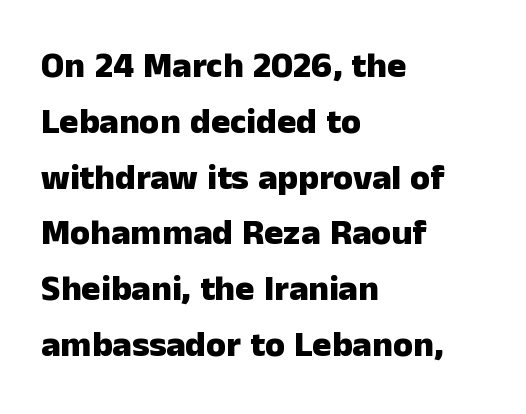
Q: Is the text bold? A: Yes.
Q: Is the text italic (slanted)? A: No, it is upright.
Q: Is the typeface a serif or a sans-serif typeface? A: Sans-serif.
Q: Is the text underlined? A: No.
Q: How is the paragraph aligned? A: Left-aligned.
Q: Is the spacing between letters normal or unusually wide? A: Normal.
Q: Is the spacing between lines tight, normal or loose? A: Normal.
Q: Width (condensed, normal, or wide)? A: Normal.
Q: Stroke contrast? A: Low.
Q: x-height? A: Medium.
Q: Monospaced? A: No.
